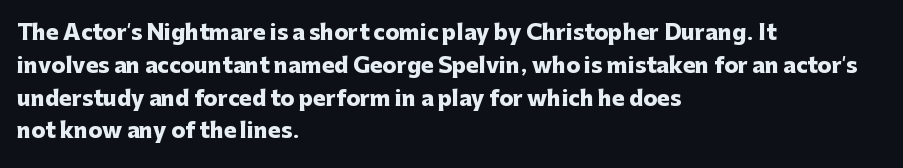
{"italic": "no", "bold": "yes", "underline": "no", "align": "left", "line_spacing": "normal", "line_spacing_ratio": 1.56, "letter_spacing": "normal", "letter_spacing_em": 0.0, "glyph_px": 21}
